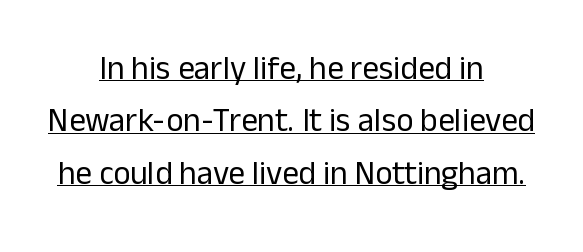
Every character sits straight up, as roman type does. A typographer would call this underscored text. Inter-character spacing is left at the font's built-in metrics. Each stroke keeps to a modest, everyday thickness or less.
